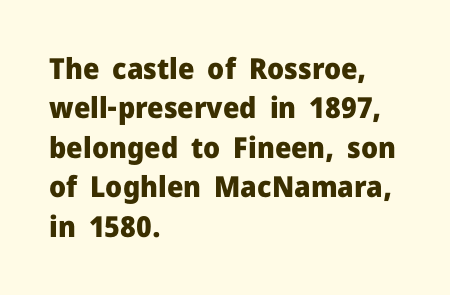
The lines sit at an ordinary, default distance from one another. Is there any slant? The stems are plumb. The space beneath each line is pristine and unruled. These words are printed bold, with thick strokes throughout. Letterform terminals end flat and unadorned throughout the passage. Looks like regular typesetting: each glyph gets only the width it needs.
